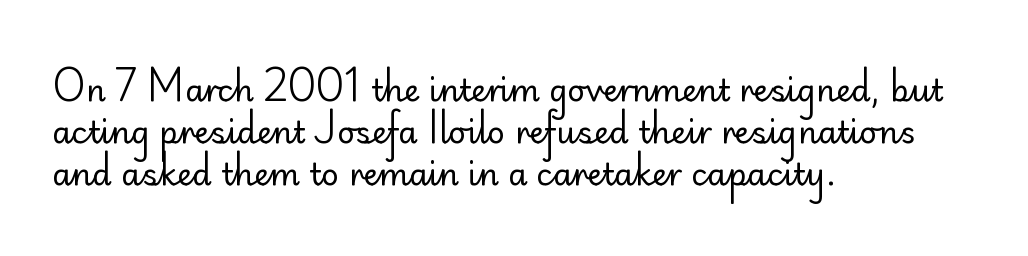
The image shows 31 px regular-weight sans-serif type, upright; set left-aligned, normal line spacing (1.35x), normal letter spacing, not underlined; low stroke contrast and a small x-height.
